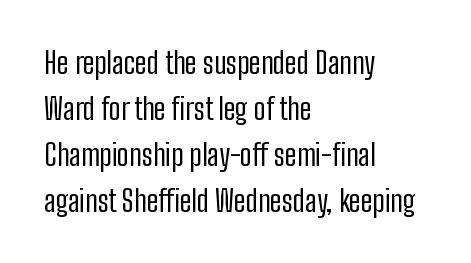
Q: Is the text bold? A: No.
Q: Is the text italic (slanted)? A: No, it is upright.
Q: Is the typeface a serif or a sans-serif typeface? A: Sans-serif.
Q: Is the text underlined? A: No.
Q: How is the paragraph aligned? A: Left-aligned.
Q: Is the spacing between letters normal or unusually wide? A: Normal.
Q: Is the spacing between lines tight, normal or loose? A: Normal.
Q: Width (condensed, normal, or wide)? A: Condensed.
Q: Stroke contrast? A: Low.
Q: x-height? A: Medium.
Q: Monospaced? A: No.
